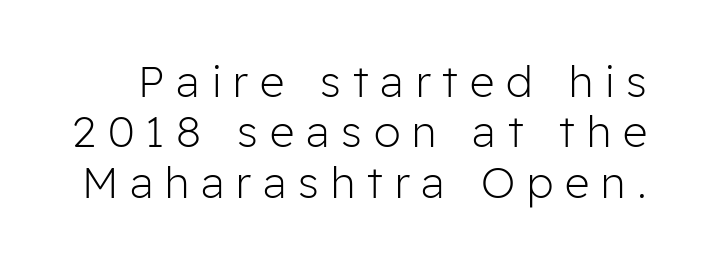
{"serif": "no", "italic": "no", "bold": "no", "weight": "light", "width": "normal", "stroke_contrast": "low", "x_height": "medium", "monospaced": "no", "underline": "no", "line_spacing_ratio": 1.17, "letter_spacing": "wide", "letter_spacing_em": 0.28, "glyph_px": 43}
